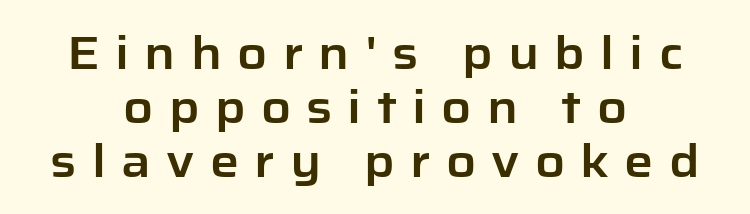
Any mark beneath the type? The region is blank. Do the letters lean? They stand straight. The typeface chosen for these lines omits serifs. Honestly, the letter spacing is so wide it's the main thing you notice. This sample is center-justified, so both line endings float freely. The letters advance in unequal steps, a hallmark of proportional type.
